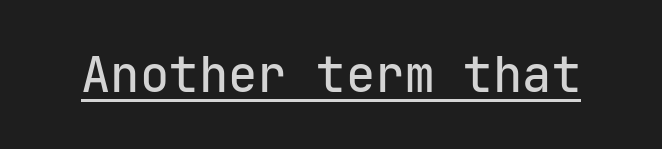
{"serif": "no", "italic": "no", "width": "normal", "stroke_contrast": "low", "x_height": "medium", "monospaced": "yes", "underline": "yes", "letter_spacing": "normal", "letter_spacing_em": 0.0, "glyph_px": 49}
